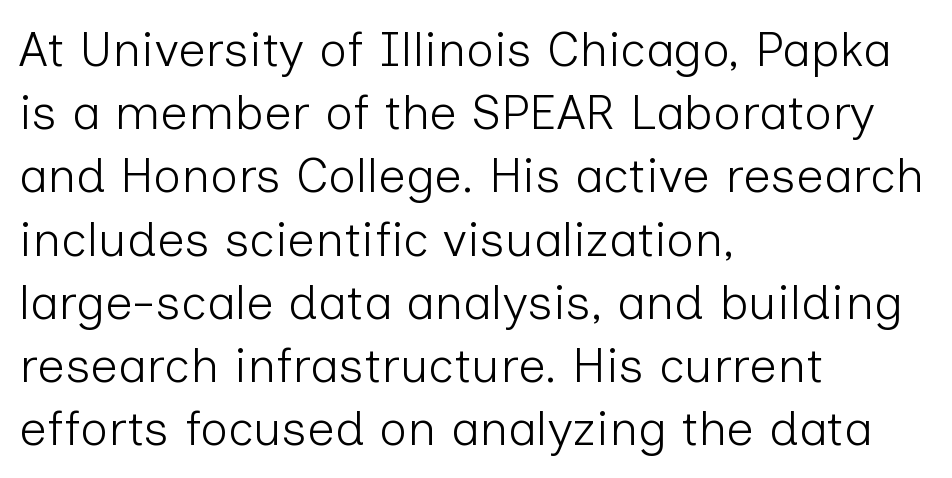
The image shows 49 px light sans-serif type, upright; set left-aligned, normal line spacing (1.29x), normal letter spacing, not underlined; low stroke contrast and a medium x-height.
